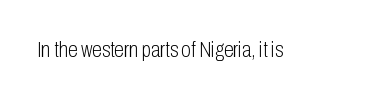
Q: Is the text bold? A: No.
Q: Is the text italic (slanted)? A: No, it is upright.
Q: Is the text underlined? A: No.
Q: Is the spacing between letters normal or unusually wide? A: Normal.
